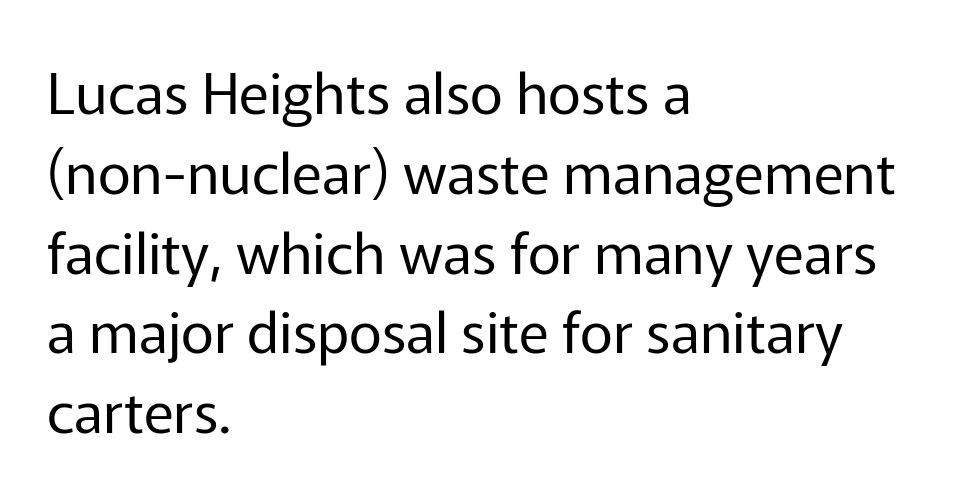
Q: Is the text bold? A: No.
Q: Is the text italic (slanted)? A: No, it is upright.
Q: Is the typeface a serif or a sans-serif typeface? A: Sans-serif.
Q: Is the text underlined? A: No.
Q: How is the paragraph aligned? A: Left-aligned.
Q: Is the spacing between letters normal or unusually wide? A: Normal.
Q: Is the spacing between lines tight, normal or loose? A: Normal.
Q: Width (condensed, normal, or wide)? A: Normal.
Q: Stroke contrast? A: Low.
Q: x-height? A: Medium.
Q: Monospaced? A: No.
